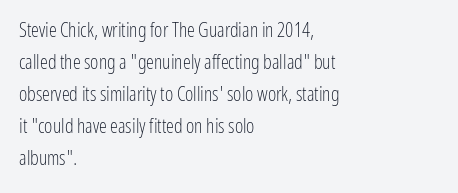
Caption: standard tracking, unaltered. The line-height multiplier appears to be the usual default. Type without underlining. This sample uses an upright cut, with every glyph sitting square on the baseline. This rendering uses left alignment, leaving the right contour irregular. The characters are drawn with everyday or finer stroke widths.
